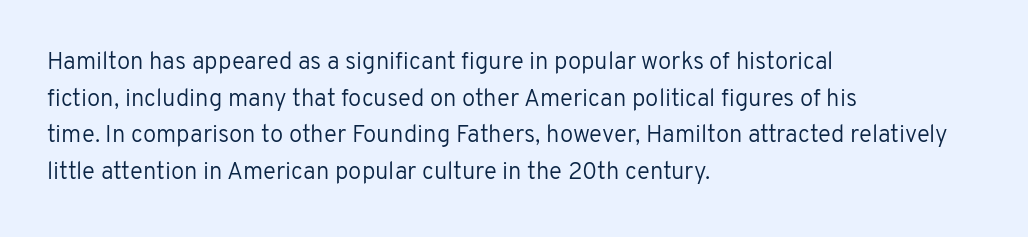
{"italic": "no", "bold": "no", "underline": "no", "align": "left", "line_spacing": "normal", "line_spacing_ratio": 1.53, "letter_spacing": "normal", "letter_spacing_em": 0.0, "glyph_px": 24}
